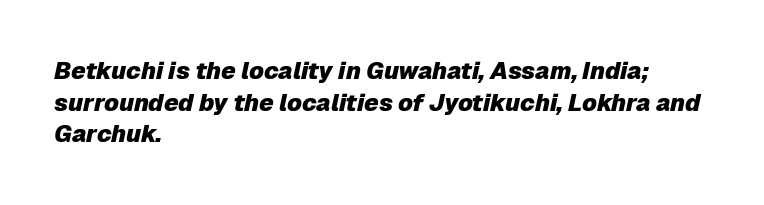
{"italic": "yes", "lean": "right", "slant_degrees": 12, "bold": "yes", "underline": "no", "align": "left", "line_spacing": "normal", "line_spacing_ratio": 1.32, "letter_spacing": "normal", "letter_spacing_em": 0.0, "glyph_px": 24}
